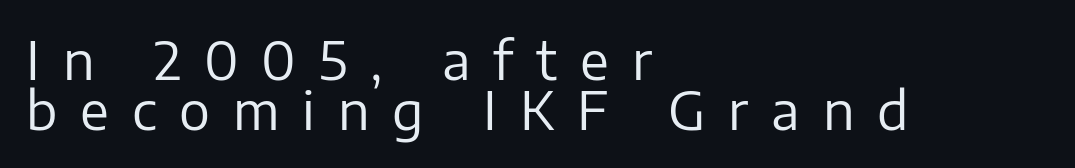
Q: Is the text bold? A: No.
Q: Is the text italic (slanted)? A: No, it is upright.
Q: Is the typeface a serif or a sans-serif typeface? A: Sans-serif.
Q: Is the text underlined? A: No.
Q: How is the paragraph aligned? A: Left-aligned.
Q: Is the spacing between letters normal or unusually wide? A: Unusually wide.
Q: Is the spacing between lines tight, normal or loose? A: Tight.
Q: Width (condensed, normal, or wide)? A: Normal.
Q: Stroke contrast? A: Low.
Q: x-height? A: Medium.
Q: Monospaced? A: No.
